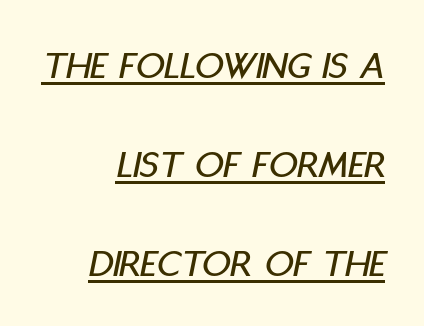
{"italic": "yes", "lean": "right", "slant_degrees": 11, "width": "condensed", "stroke_contrast": "low", "x_height": "large", "monospaced": "no", "underline": "yes", "align": "right", "line_spacing": "loose", "line_spacing_ratio": 2.48, "letter_spacing": "normal", "letter_spacing_em": 0.0, "glyph_px": 40}
